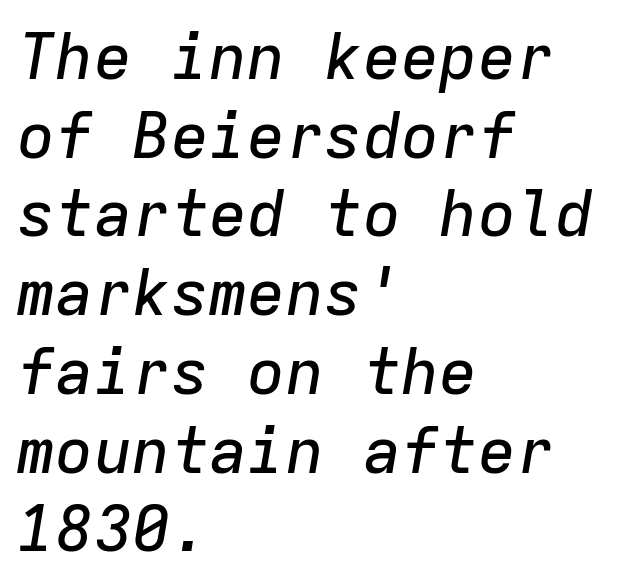
The image shows 64 px text type, italic (leaning right), monospaced; set left-aligned, line spacing 1.23x, normal letter spacing, not underlined; low stroke contrast and a medium x-height.
